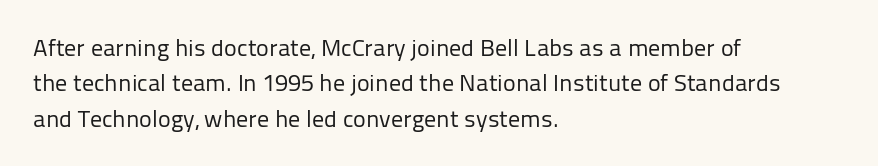
Q: Is the text bold? A: No.
Q: Is the text italic (slanted)? A: No, it is upright.
Q: Is the text underlined? A: No.
Q: How is the paragraph aligned? A: Left-aligned.
Q: Is the spacing between letters normal or unusually wide? A: Normal.
Q: Is the spacing between lines tight, normal or loose? A: Normal.
